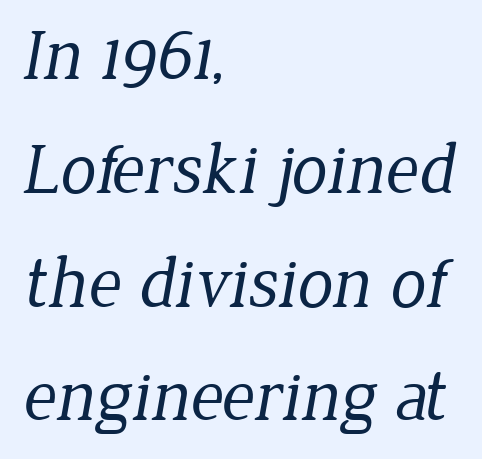
Q: Is the text bold? A: No.
Q: Is the typeface a serif or a sans-serif typeface? A: Serif.
Q: Is the text underlined? A: No.
Q: How is the paragraph aligned? A: Left-aligned.
Q: Is the spacing between letters normal or unusually wide? A: Normal.
Q: Is the spacing between lines tight, normal or loose? A: Normal.
Q: Width (condensed, normal, or wide)? A: Normal.
Q: Stroke contrast? A: Low.
Q: x-height? A: Medium.
Q: Monospaced? A: No.
